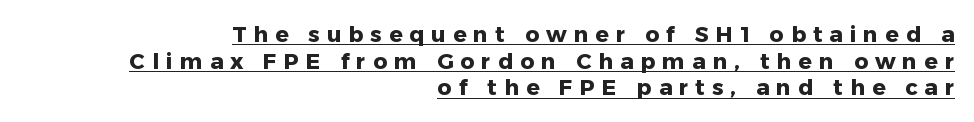
Q: Is the text bold? A: Yes.
Q: Is the text italic (slanted)? A: No, it is upright.
Q: Is the text underlined? A: Yes.
Q: How is the paragraph aligned? A: Right-aligned.
Q: Is the spacing between letters normal or unusually wide? A: Unusually wide.
